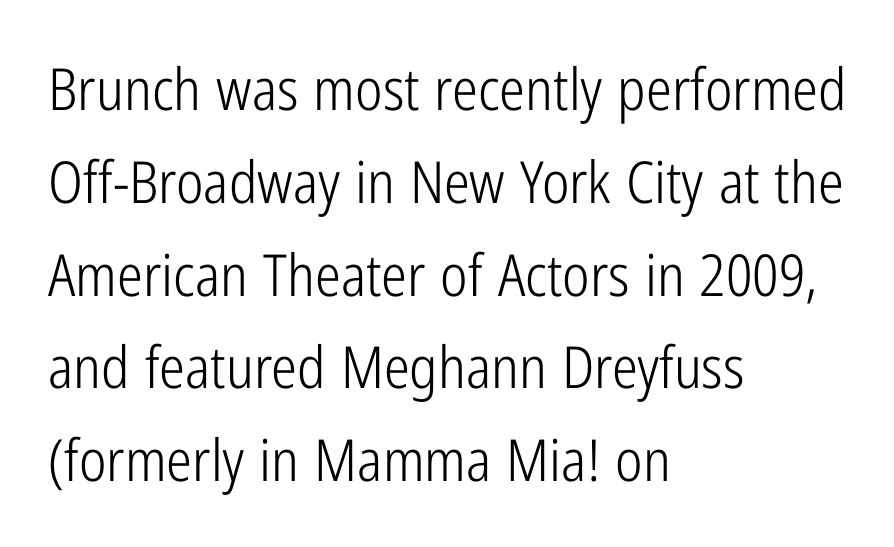
The image shows 58 px light, condensed sans-serif type, upright; set left-aligned, normal line spacing (1.6x), normal letter spacing, not underlined; low stroke contrast and a medium x-height.
